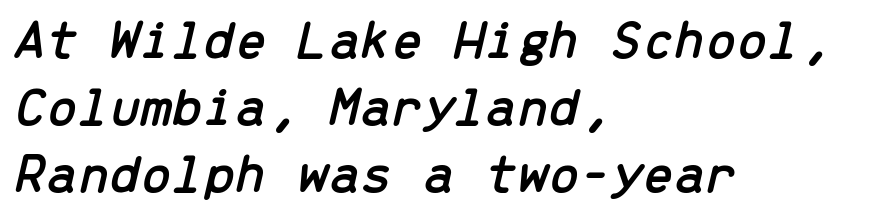
Q: Is the text italic (slanted)? A: Yes, it leans right by about 13 degrees.
Q: Is the text underlined? A: No.
Q: How is the paragraph aligned? A: Left-aligned.
Q: Is the spacing between letters normal or unusually wide? A: Normal.
Q: Width (condensed, normal, or wide)? A: Normal.
Q: Stroke contrast? A: Low.
Q: x-height? A: Medium.
Q: Monospaced? A: Yes.
